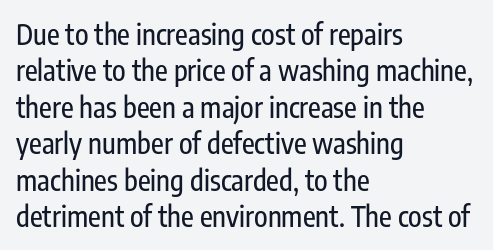
The image shows 28 px condensed sans-serif type, upright; set left-aligned, normal line spacing (1.3x), normal letter spacing, not underlined; low stroke contrast and a medium x-height.
